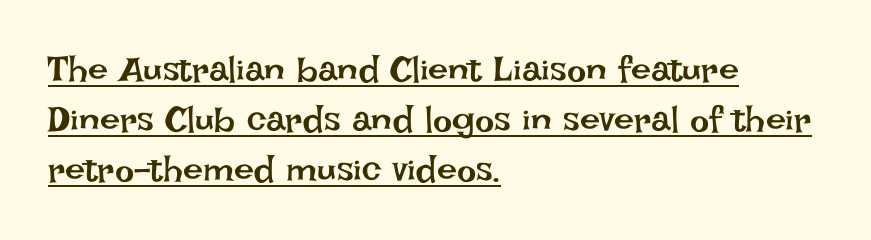
Q: Is the text bold? A: No.
Q: Is the text italic (slanted)? A: No, it is upright.
Q: Is the text underlined? A: Yes.
Q: How is the paragraph aligned? A: Left-aligned.
Q: Is the spacing between letters normal or unusually wide? A: Normal.
Q: Is the spacing between lines tight, normal or loose? A: Normal.
Q: Width (condensed, normal, or wide)? A: Normal.
Q: Stroke contrast? A: Low.
Q: x-height? A: Large.
Q: Monospaced? A: No.
